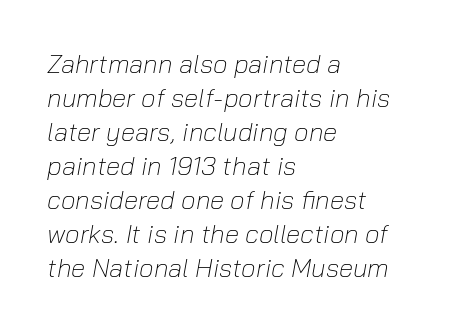
Q: Is the text bold? A: No.
Q: Is the text italic (slanted)? A: Yes, it leans right by about 10 degrees.
Q: Is the text underlined? A: No.
Q: How is the paragraph aligned? A: Left-aligned.
Q: Is the spacing between letters normal or unusually wide? A: Normal.
Q: Is the spacing between lines tight, normal or loose? A: Normal.
